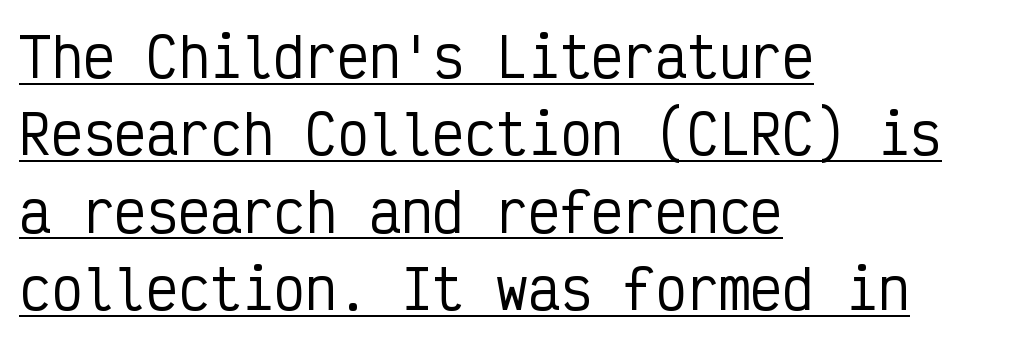
Q: Is the text italic (slanted)? A: No, it is upright.
Q: Is the typeface a serif or a sans-serif typeface? A: Sans-serif.
Q: Is the text underlined? A: Yes.
Q: How is the paragraph aligned? A: Left-aligned.
Q: Is the spacing between letters normal or unusually wide? A: Normal.
Q: Is the spacing between lines tight, normal or loose? A: Normal.
Q: Width (condensed, normal, or wide)? A: Condensed.
Q: Stroke contrast? A: Low.
Q: x-height? A: Medium.
Q: Monospaced? A: Yes.
